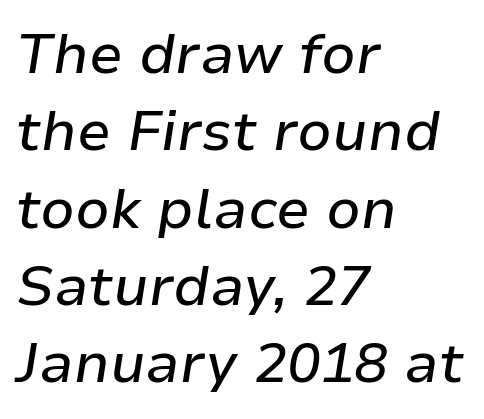
{"italic": "yes", "lean": "right", "slant_degrees": 9, "width": "normal", "stroke_contrast": "low", "x_height": "medium", "monospaced": "no", "underline": "no", "align": "left", "line_spacing": "normal", "line_spacing_ratio": 1.38, "letter_spacing": "normal", "letter_spacing_em": 0.0, "glyph_px": 56}
